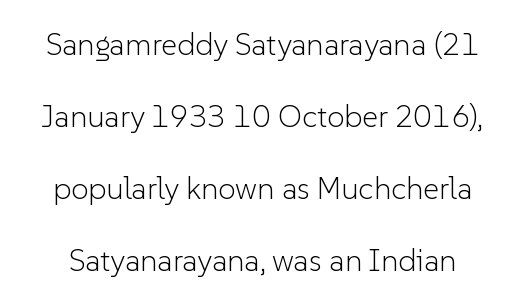
Check where the strokes stop: nothing finishes them off — pure sans. Heft: none added — not bold. In terms of letterspacing, this is plain default setting. Varying glyph widths throughout — classic text-font behaviour. These lines were composed using upright roman letters.
